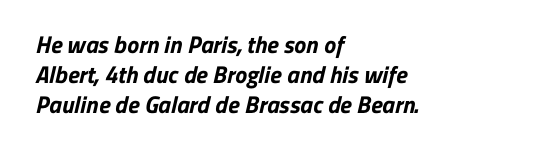
There is no visible air inserted between adjacent glyphs. Its strokes are broad and dark, the hallmark of bold type. Compared with a centered layout, this one pins lines to the left instead. Letters rest on an invisible, unmarked baseline.
